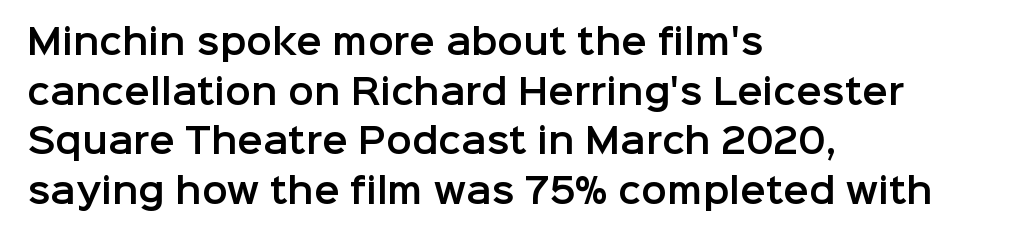
Regular leading. The type sits square on the baseline with zero lean. Check under the words: just untouched page. These lines keep a tight, regular rhythm from letter to letter.
